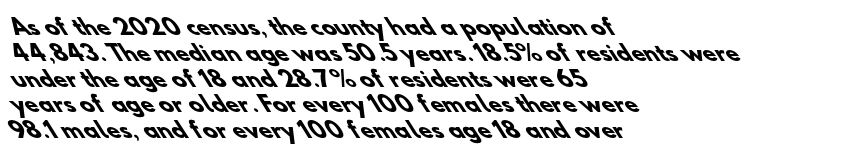
The image shows 21 px bold type; set left-aligned, line spacing 1.23x, normal letter spacing, not underlined.
